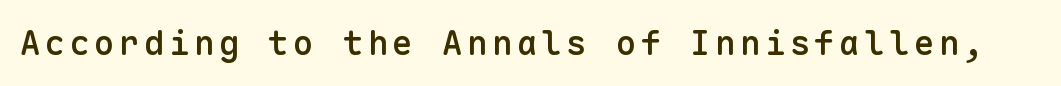
Q: Is the text bold? A: Semi-bold.
Q: Is the text italic (slanted)? A: No, it is upright.
Q: Is the typeface a serif or a sans-serif typeface? A: Sans-serif.
Q: Is the text underlined? A: No.
Q: Width (condensed, normal, or wide)? A: Normal.
Q: Stroke contrast? A: Low.
Q: x-height? A: Medium.
Q: Monospaced? A: Yes.
